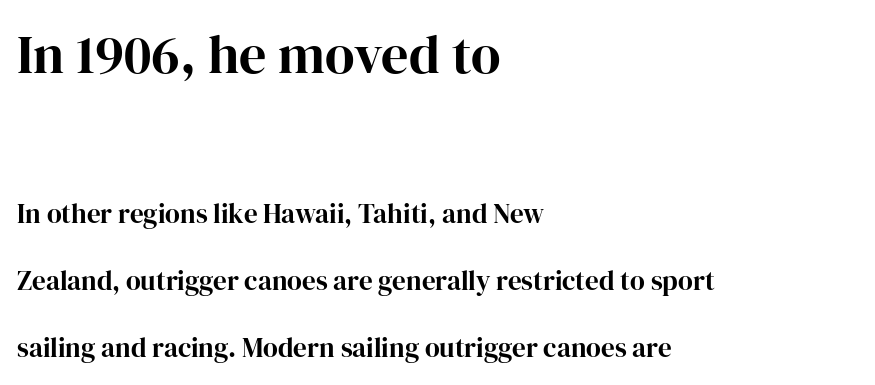
If you drew a ruler down the left edge, every line would touch it. The area under the type is left untouched. Scale decreases going downward across the two blocks. Each new line begins a long way beneath the previous one. Are there feet on the stems? There are — it's a serif.
